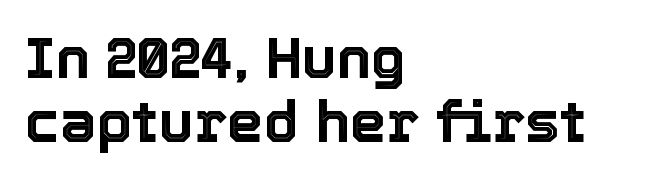
The image shows 58 px text type, upright; set left-aligned, tight line spacing (1.1x), normal letter spacing, not underlined; a medium x-height.
